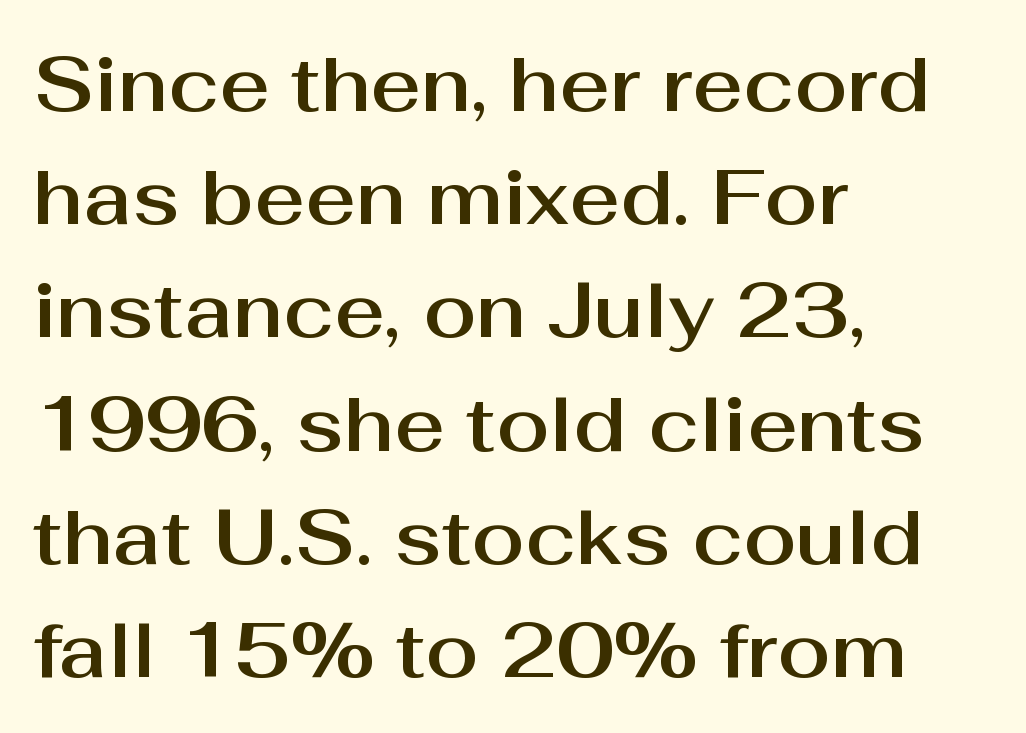
{"serif": "no", "italic": "no", "width": "normal", "stroke_contrast": "medium", "x_height": "medium", "monospaced": "no", "underline": "no", "align": "left", "line_spacing": "normal", "line_spacing_ratio": 1.47, "letter_spacing": "normal", "letter_spacing_em": 0.0, "glyph_px": 77}
